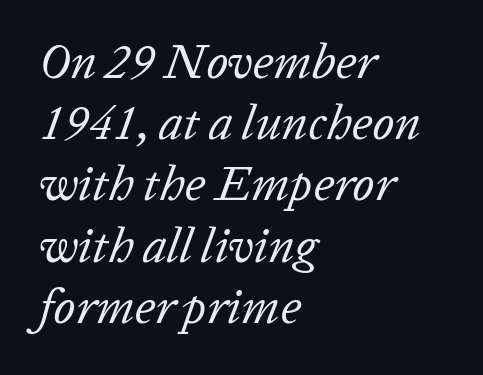
The image shows 49 px regular-weight type, italic (leaning right); set left-aligned, normal line spacing (1.25x), normal letter spacing, not underlined; low stroke contrast and a medium x-height.
